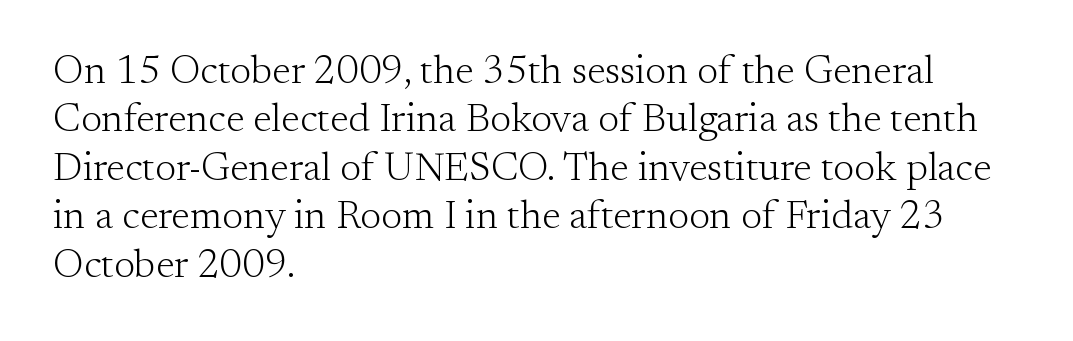
The image shows 40 px light serif type, upright; set left-aligned, line spacing 1.21x, normal letter spacing, not underlined; medium stroke contrast and a small x-height.
